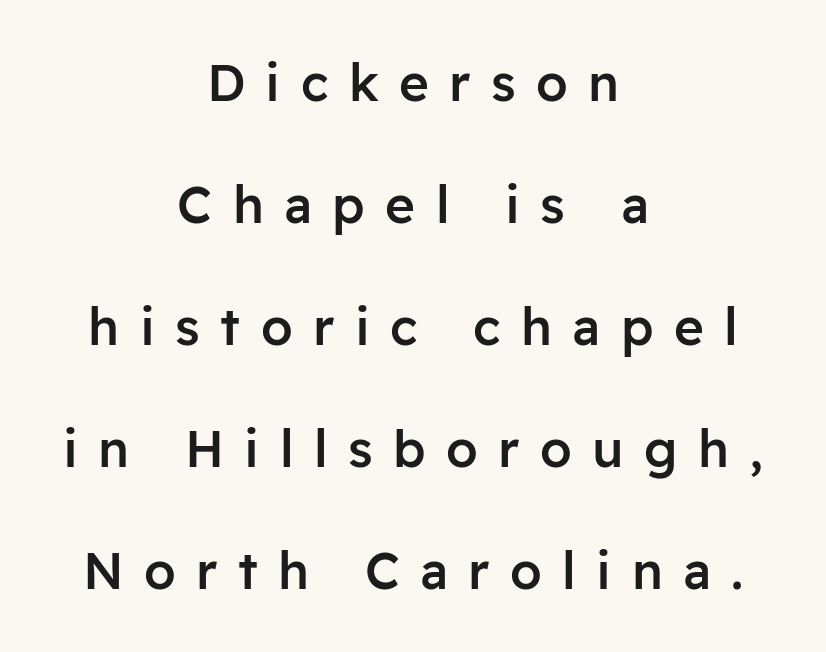
The image shows 51 px semibold sans-serif type, upright; set centered, loose line spacing (2.39x), unusually wide letter spacing (+0.4 em), not underlined; low stroke contrast and a medium x-height.
